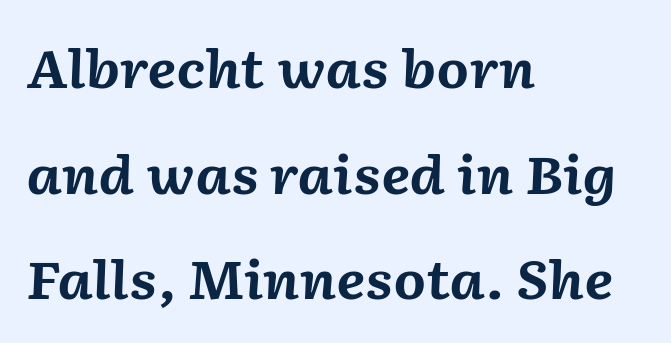
Q: Is the text bold? A: Yes.
Q: Is the text italic (slanted)? A: Yes, it leans right by about 2 degrees.
Q: Is the text underlined? A: No.
Q: How is the paragraph aligned? A: Left-aligned.
Q: Is the spacing between letters normal or unusually wide? A: Normal.
Q: Is the spacing between lines tight, normal or loose? A: Loose.
Q: Width (condensed, normal, or wide)? A: Normal.
Q: Stroke contrast? A: Medium.
Q: x-height? A: Medium.
Q: Monospaced? A: No.
